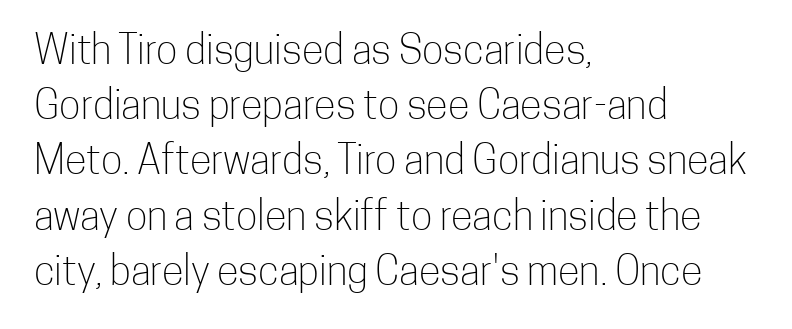
A typesetter would call this proportional, since set widths differ per character. The text block is weighted toward the left margin, trailing off unevenly rightward. The lettering stays uniformly vertical, giving the passage a roman look. The face used here is a sans, in the tradition of grotesques and geometrics. This is not heavy type; no bold has been used. Unmarked baselines from the first word to the last.
